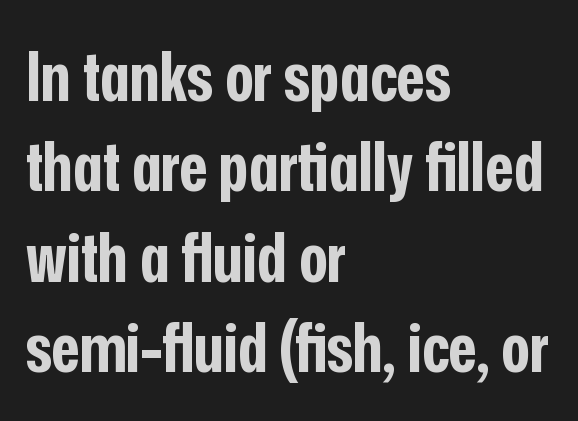
{"serif": "no", "italic": "no", "bold": "yes", "weight": "bold", "width": "condensed", "stroke_contrast": "low", "x_height": "medium", "monospaced": "no", "underline": "no", "align": "left", "line_spacing": "normal", "line_spacing_ratio": 1.33, "letter_spacing": "normal", "letter_spacing_em": 0.0, "glyph_px": 68}
